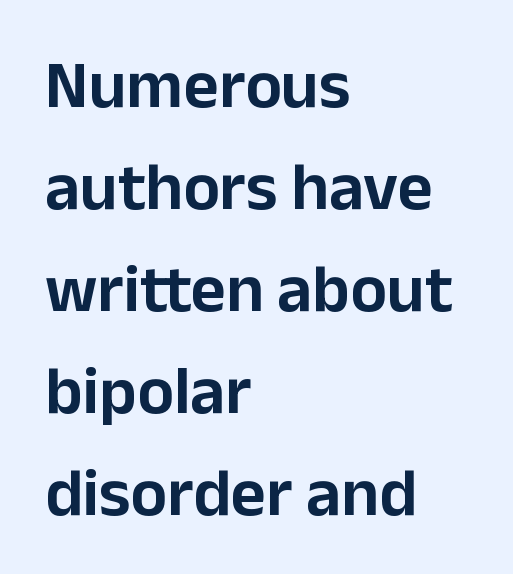
{"serif": "no", "italic": "no", "width": "normal", "stroke_contrast": "low", "x_height": "medium", "monospaced": "no", "underline": "no", "align": "left", "line_spacing": "normal", "line_spacing_ratio": 1.5, "letter_spacing": "normal", "letter_spacing_em": 0.0, "glyph_px": 68}
